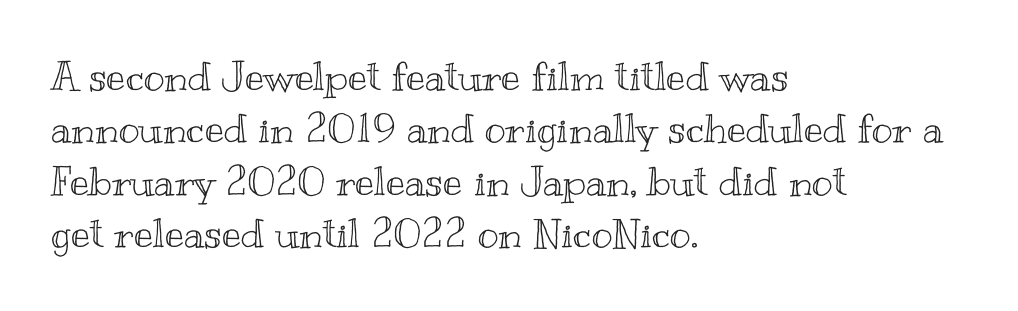
Q: Is the text italic (slanted)? A: No, it is upright.
Q: Is the text underlined? A: No.
Q: How is the paragraph aligned? A: Left-aligned.
Q: Is the spacing between letters normal or unusually wide? A: Normal.
Q: Is the spacing between lines tight, normal or loose? A: Normal.
Q: Width (condensed, normal, or wide)? A: Wide.
Q: x-height? A: Small.
Q: Monospaced? A: No.
